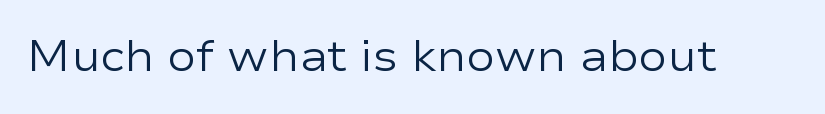
{"serif": "no", "italic": "no", "bold": "no", "weight": "regular", "width": "wide", "stroke_contrast": "low", "x_height": "medium", "monospaced": "no", "underline": "no", "letter_spacing": "normal", "letter_spacing_em": 0.0, "glyph_px": 43}
